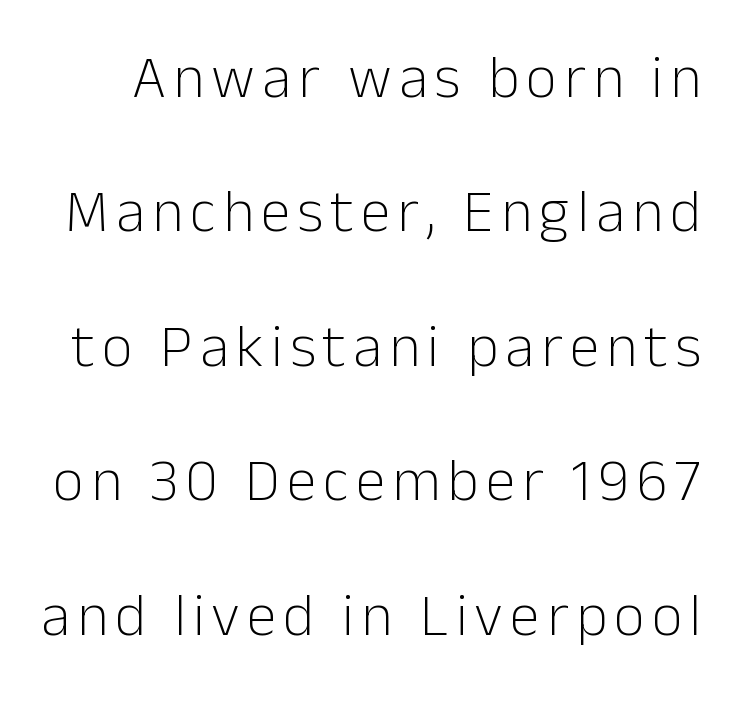
Reading down the column, the eye jumps a long way to each next line. The letters stand upright; this is a roman face. Note: no serifs on the glyphs. The letters advance in unequal steps, a hallmark of proportional type. The typeface has the unassuming heft of standard copy or less. Nobody drew a line under any word here.
